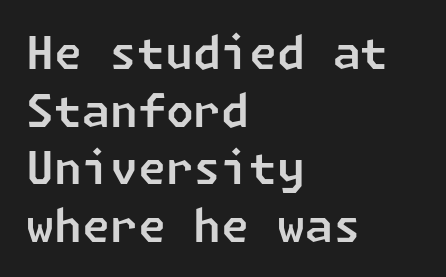
Q: Is the typeface a serif or a sans-serif typeface? A: Sans-serif.
Q: Is the text underlined? A: No.
Q: How is the paragraph aligned? A: Left-aligned.
Q: Is the spacing between letters normal or unusually wide? A: Normal.
Q: Is the spacing between lines tight, normal or loose? A: Normal.
Q: Width (condensed, normal, or wide)? A: Normal.
Q: Stroke contrast? A: Low.
Q: x-height? A: Medium.
